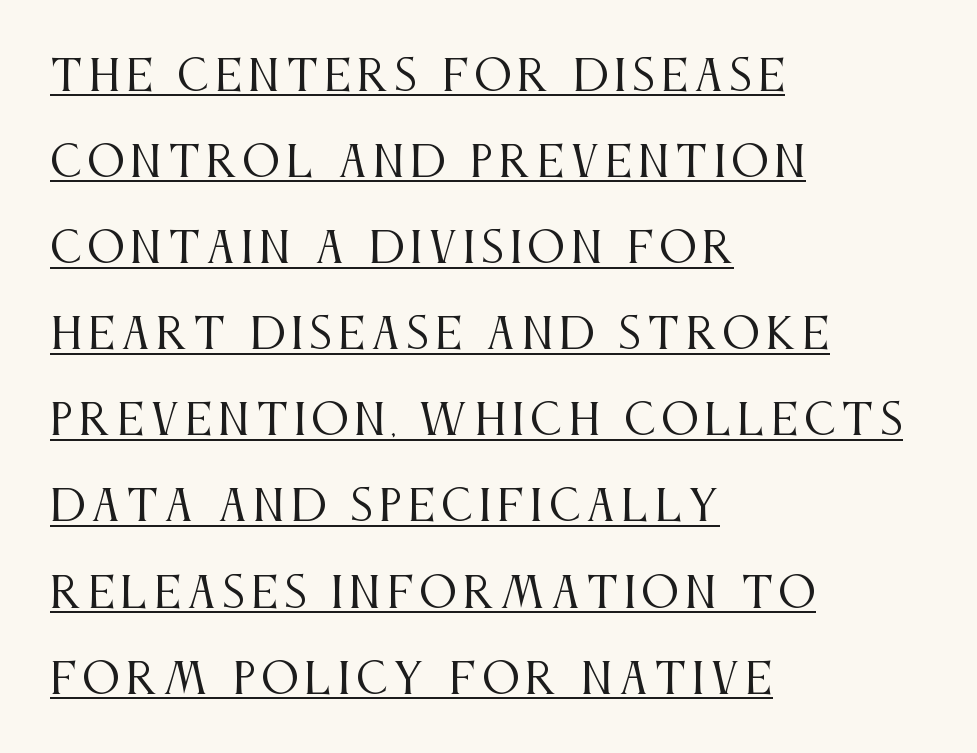
{"serif": "yes", "italic": "no", "bold": "no", "weight": "regular", "width": "condensed", "stroke_contrast": "medium", "x_height": "large", "monospaced": "no", "underline": "yes", "align": "left", "line_spacing": "loose", "line_spacing_ratio": 2.05, "glyph_px": 42}
